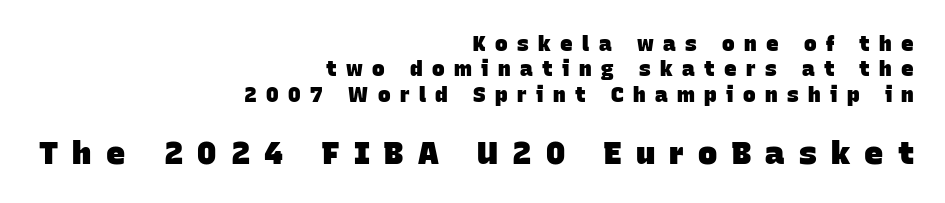
The image shows 32 px heavy sans-serif type; set right-aligned, line spacing 1.21x, unusually wide letter spacing (+0.45 em), not underlined; the second (bottom) block is 1.52x larger; low stroke contrast and a large x-height.
